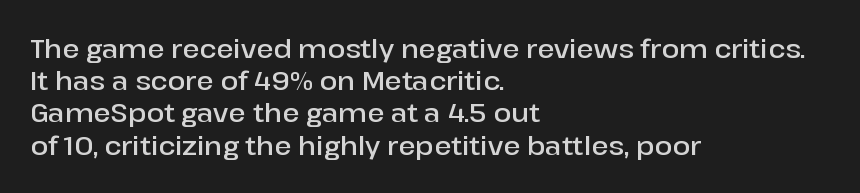
Italic? Not at all — the glyphs are vertical. The space beneath each line is pristine and unruled. Stems and bowls a touch heavier than normal — semibold. The paragraph shown leans on its left margin.
